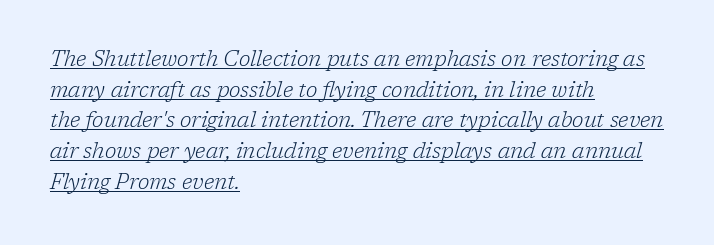
{"italic": "yes", "lean": "right", "slant_degrees": 17, "bold": "no", "underline": "yes", "align": "left", "line_spacing": "normal", "line_spacing_ratio": 1.46, "letter_spacing": "normal", "letter_spacing_em": 0.0, "glyph_px": 21}
